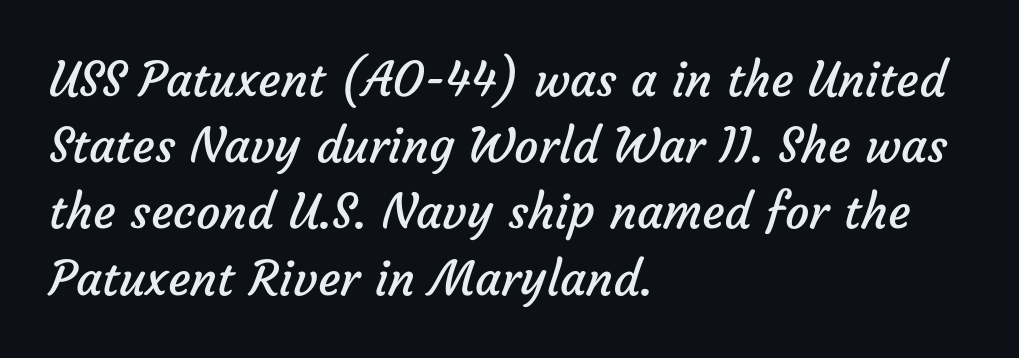
Q: Is the text bold? A: No.
Q: Is the typeface a serif or a sans-serif typeface? A: Sans-serif.
Q: Is the text underlined? A: No.
Q: How is the paragraph aligned? A: Left-aligned.
Q: Is the spacing between letters normal or unusually wide? A: Normal.
Q: Is the spacing between lines tight, normal or loose? A: Normal.
Q: Width (condensed, normal, or wide)? A: Normal.
Q: Stroke contrast? A: Low.
Q: x-height? A: Medium.
Q: Monospaced? A: No.
